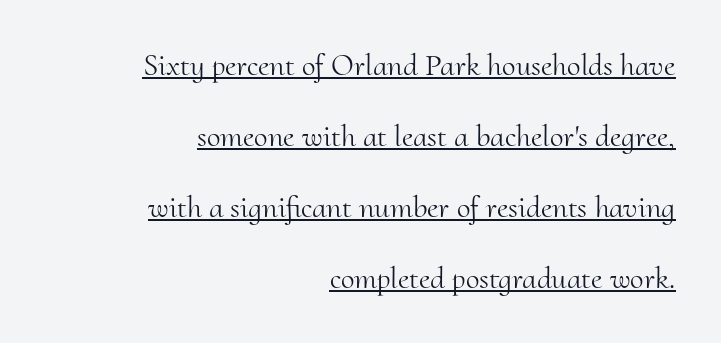
Q: Is the text bold? A: No.
Q: Is the text italic (slanted)? A: No, it is upright.
Q: Is the typeface a serif or a sans-serif typeface? A: Serif.
Q: Is the text underlined? A: Yes.
Q: How is the paragraph aligned? A: Right-aligned.
Q: Is the spacing between letters normal or unusually wide? A: Normal.
Q: Is the spacing between lines tight, normal or loose? A: Loose.
Q: Width (condensed, normal, or wide)? A: Normal.
Q: Stroke contrast? A: Medium.
Q: x-height? A: Small.
Q: Monospaced? A: No.
